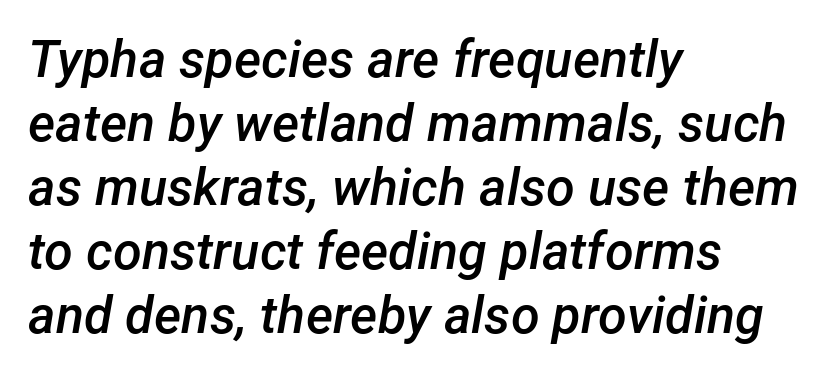
The image shows 52 px semibold type, italic (leaning right); set left-aligned, line spacing 1.23x, normal letter spacing, not underlined; low stroke contrast and a medium x-height.
